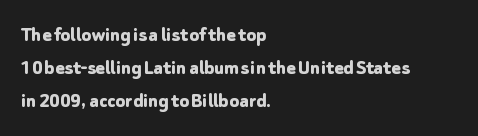
Q: Is the text bold? A: Yes.
Q: Is the text italic (slanted)? A: No, it is upright.
Q: Is the text underlined? A: No.
Q: How is the paragraph aligned? A: Left-aligned.
Q: Is the spacing between letters normal or unusually wide? A: Normal.
Q: Is the spacing between lines tight, normal or loose? A: Normal.
